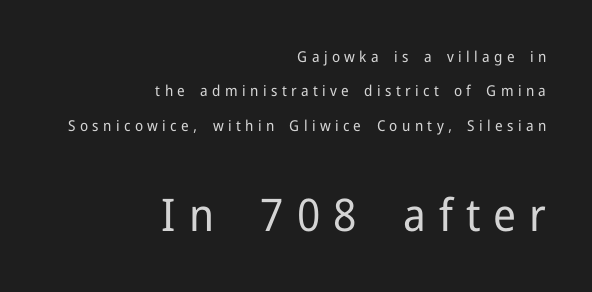
The image shows 45 px regular-weight sans-serif type, upright; set right-aligned, loose line spacing (2.3x), unusually wide letter spacing (+0.29 em), not underlined; the second (bottom) block is 3.0x larger; low stroke contrast and a medium x-height.
